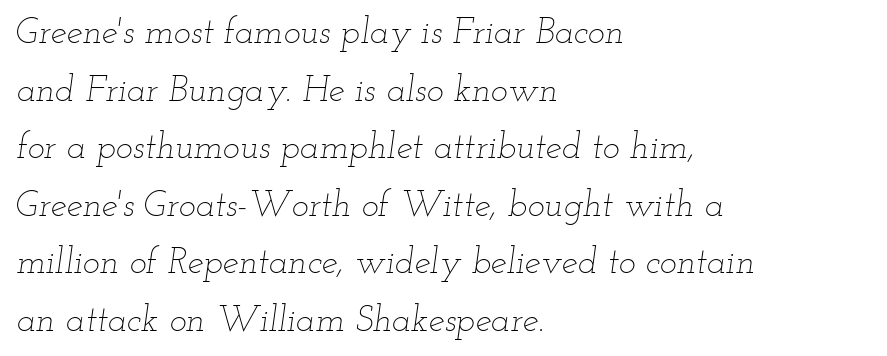
The image shows 36 px thin, wide type, italic (leaning right); set left-aligned, normal line spacing (1.6x), normal letter spacing, not underlined; low stroke contrast and a small x-height.
